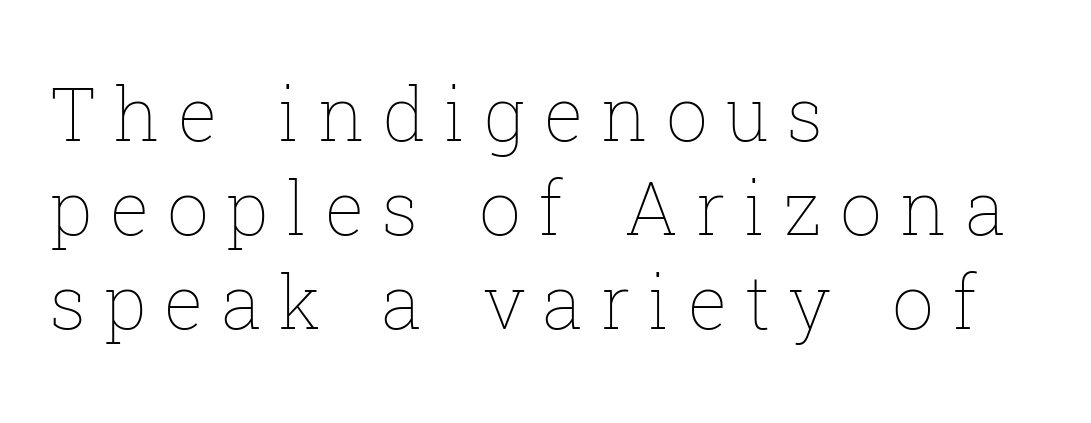
The image shows 74 px thin type, upright; set left-aligned, normal line spacing (1.27x), unusually wide letter spacing (+0.24 em), not underlined; low stroke contrast and a medium x-height.
